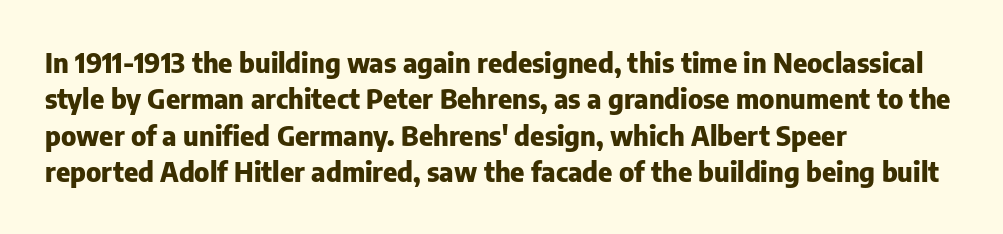
The image shows 27 px bold type, upright; set left-aligned, normal line spacing (1.35x), normal letter spacing, not underlined.
